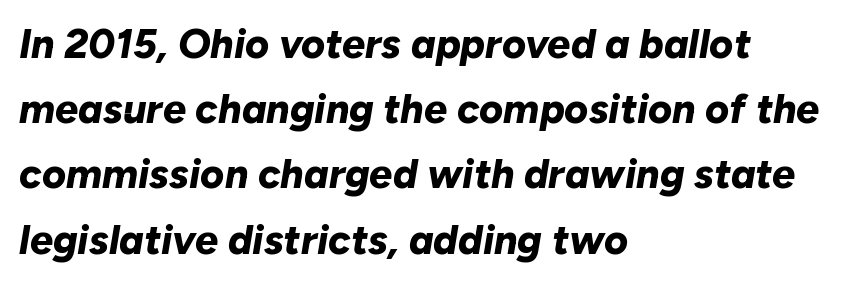
The image shows 41 px bold type, italic (leaning right); set left-aligned, normal line spacing (1.59x), normal letter spacing, not underlined; low stroke contrast and a medium x-height.
